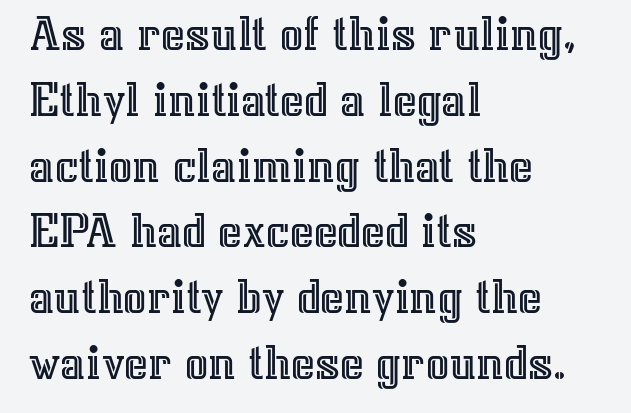
The image shows 51 px text type, upright; set left-aligned, normal line spacing (1.29x), normal letter spacing, not underlined; a medium x-height.
